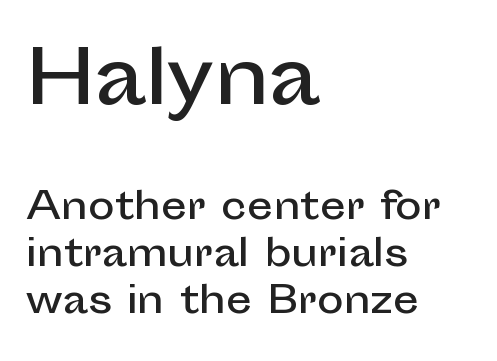
When letters stand straight like this, we call the style roman or upright. The glyphs in this specimen are sans serif. Students, note that the glyphs here touch the page at normal intervals. Letters rest on an invisible, unmarked baseline. Proportional: the letters do not fall into vertical columns. The designer gave the opening block more size than the closing block.
